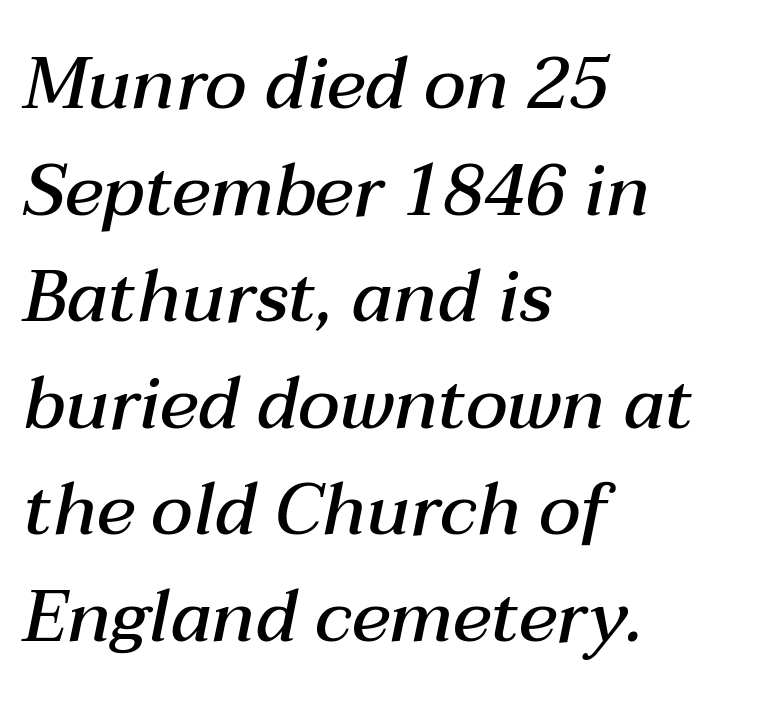
Q: Is the text bold? A: Semi-bold.
Q: Is the text italic (slanted)? A: Yes, it leans right by about 12 degrees.
Q: Is the text underlined? A: No.
Q: How is the paragraph aligned? A: Left-aligned.
Q: Is the spacing between letters normal or unusually wide? A: Normal.
Q: Is the spacing between lines tight, normal or loose? A: Normal.
Q: Width (condensed, normal, or wide)? A: Normal.
Q: Stroke contrast? A: Medium.
Q: x-height? A: Medium.
Q: Monospaced? A: No.
